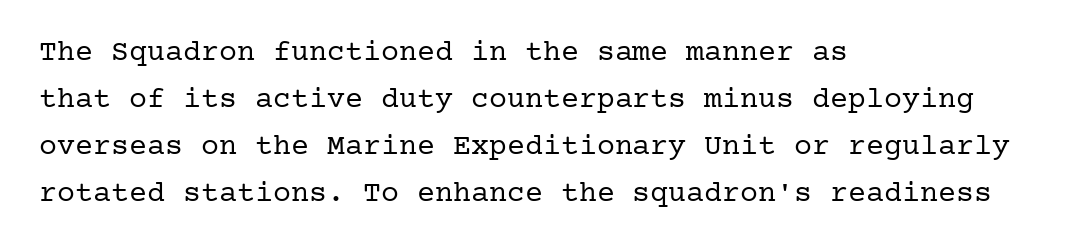
The letters stand upright; this is a roman face. The typeface has the unassuming heft of standard copy or less. Each new line begins a customary step beneath the previous one. Letterform terminals end in serifs throughout the passage.
